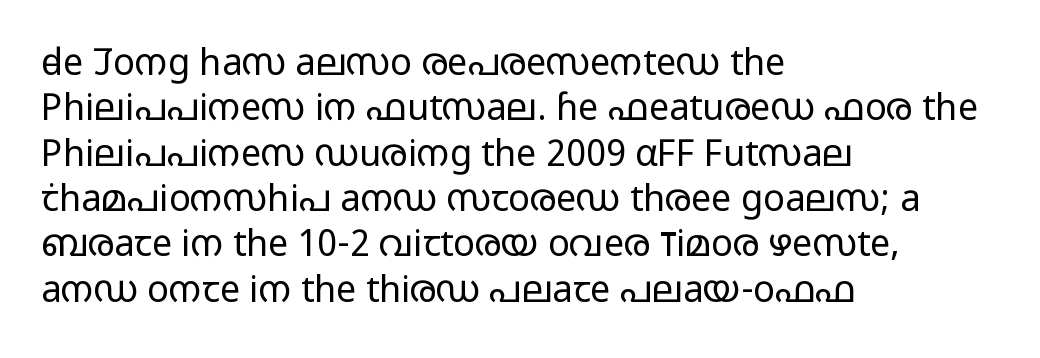
Only glyphs here, with clear space below each row. The weight would be labelled regular, book, light, or lighter still. The leading is moderate, giving the passage an even texture. Words appear dense and cohesive because spacing is normal. The text block is weighted toward the left margin, trailing off unevenly rightward. The letters stand upright; this is a roman face.
